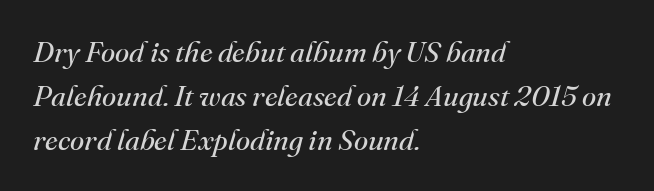
Q: Is the text bold? A: No.
Q: Is the text italic (slanted)? A: Yes, it leans right by about 16 degrees.
Q: Is the typeface a serif or a sans-serif typeface? A: Serif.
Q: Is the text underlined? A: No.
Q: How is the paragraph aligned? A: Left-aligned.
Q: Is the spacing between letters normal or unusually wide? A: Normal.
Q: Is the spacing between lines tight, normal or loose? A: Normal.
Q: Width (condensed, normal, or wide)? A: Normal.
Q: Stroke contrast? A: Medium.
Q: x-height? A: Small.
Q: Monospaced? A: No.
